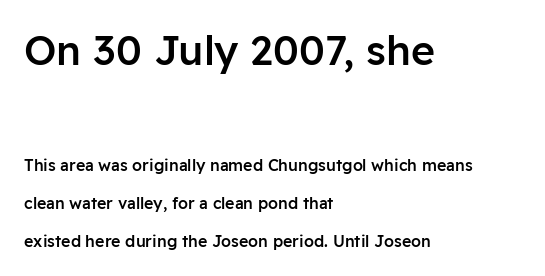
The image shows 41 px semibold sans-serif type, upright; set left-aligned, loose line spacing (2.39x), normal letter spacing, not underlined; the first (top) block is 2.56x larger; low stroke contrast and a medium x-height.
